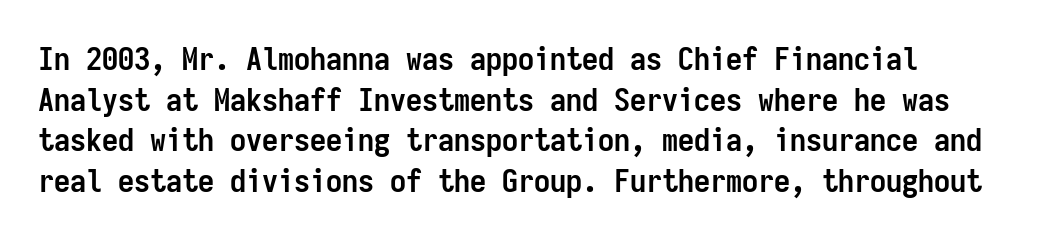
The image shows 32 px semibold, condensed sans-serif type, upright, monospaced; set normal line spacing (1.27x), normal letter spacing, not underlined; low stroke contrast and a medium x-height.
